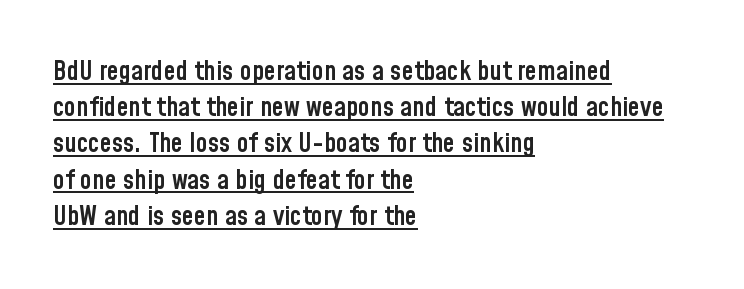
The space between consecutive lines is moderate. Rendered with straight, roman letterforms. This is the in-between weight designers call semibold or demi. Caption: standard tracking, unaltered.
